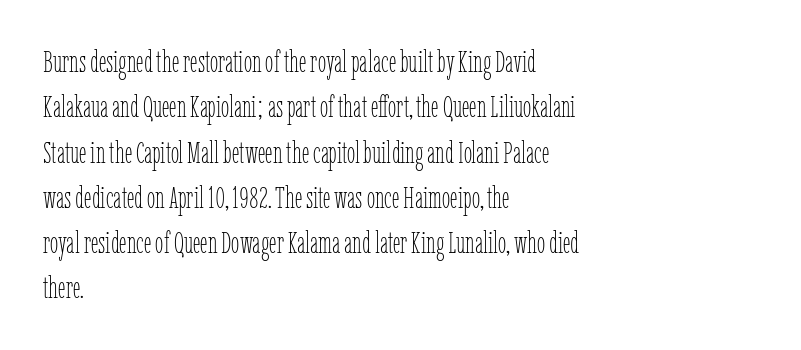
The type is set solid horizontally, with unmodified tracking. The lines in this sample share a left origin and differ only in where they stop. Ordinary non-slanted type is in use. Lines of text with bare space underneath. On a weight scale, this lands at 450 or below.
